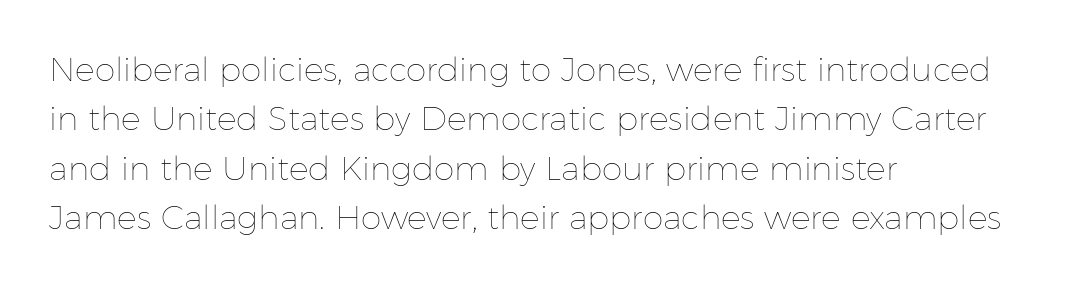
The image shows 33 px thin type, upright; set left-aligned, normal line spacing (1.5x), normal letter spacing, not underlined; low stroke contrast and a medium x-height.
